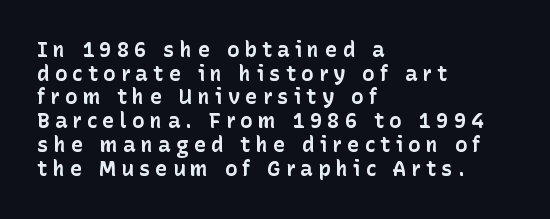
{"italic": "no", "bold": "yes", "underline": "no", "align": "left", "line_spacing": "tight", "line_spacing_ratio": 1.13, "letter_spacing": "wide", "letter_spacing_em": 0.24, "glyph_px": 21}
